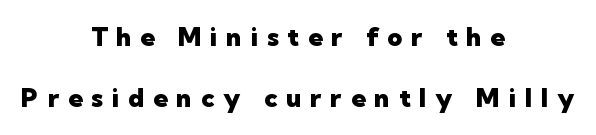
{"italic": "no", "bold": "yes", "underline": "no", "align": "center", "line_spacing": "loose", "line_spacing_ratio": 2.36, "letter_spacing": "wide", "letter_spacing_em": 0.34, "glyph_px": 26}
